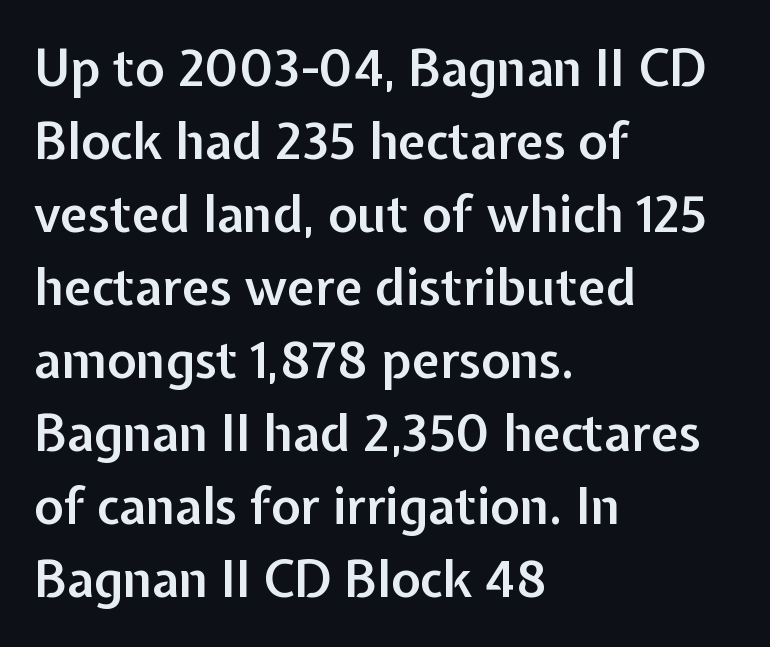
The image shows 50 px semibold sans-serif type, upright; set left-aligned, normal line spacing (1.46x), normal letter spacing, not underlined; low stroke contrast and a medium x-height.
